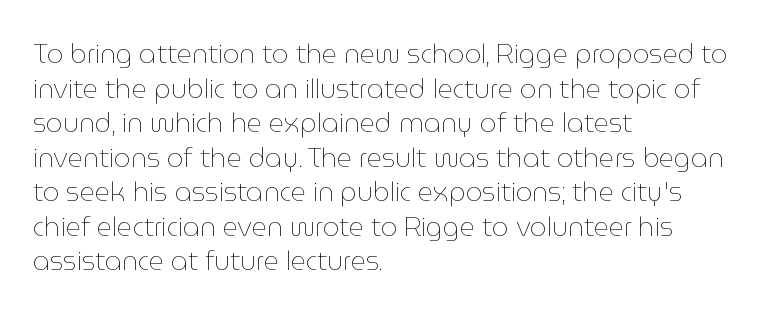
Q: Is the text bold? A: No.
Q: Is the text italic (slanted)? A: No, it is upright.
Q: Is the text underlined? A: No.
Q: How is the paragraph aligned? A: Left-aligned.
Q: Is the spacing between letters normal or unusually wide? A: Normal.
Q: Is the spacing between lines tight, normal or loose? A: Normal.
